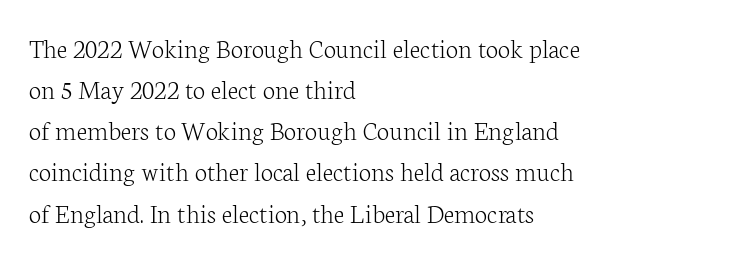
Font category for this specimen: serif. This sample is left-justified, so line endings fall wherever the words run out. The passage shown has conventional tracking throughout. The typeface has the unassuming heft of standard copy or less.
